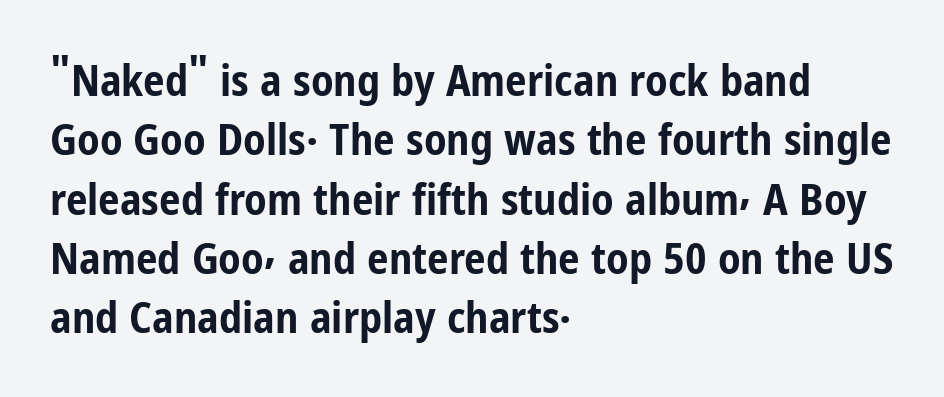
{"serif": "no", "italic": "no", "bold": "yes", "weight": "bold", "width": "condensed", "stroke_contrast": "low", "x_height": "medium", "monospaced": "no", "underline": "no", "align": "left", "line_spacing": "normal", "line_spacing_ratio": 1.38, "letter_spacing": "normal", "letter_spacing_em": 0.0, "glyph_px": 43}
